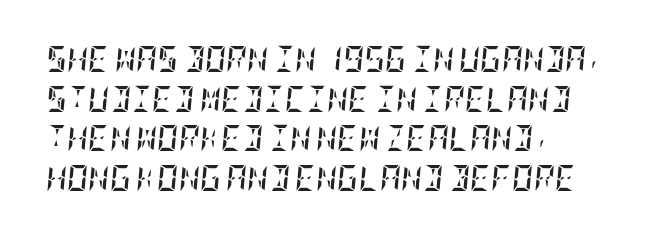
{"italic": "yes", "lean": "right", "slant_degrees": 5, "bold": "yes", "underline": "no", "align": "left", "line_spacing": "normal", "line_spacing_ratio": 1.52, "letter_spacing": "normal", "letter_spacing_em": 0.0, "glyph_px": 26}
